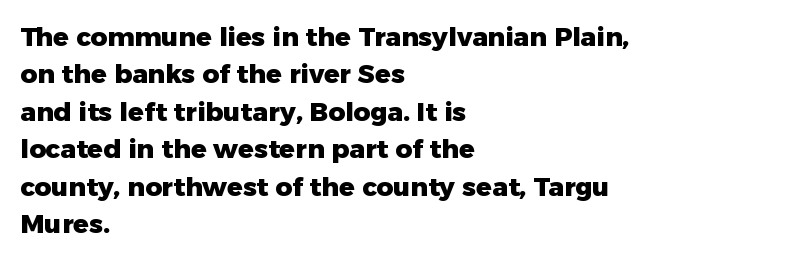
The image shows 26 px bold type, upright; set left-aligned, normal line spacing (1.44x), normal letter spacing, not underlined.
